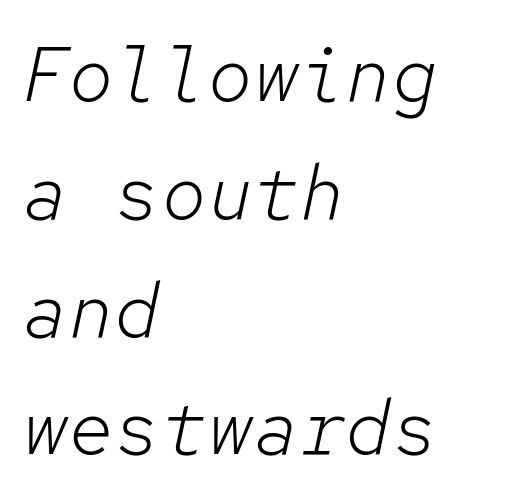
Glance below the letters and you will spot only blank space. Caption: face not bold, strokes unweighted. You could count columns in this text — the font is strictly monospaced. Honestly, the row spacing looks completely unremarkable.
